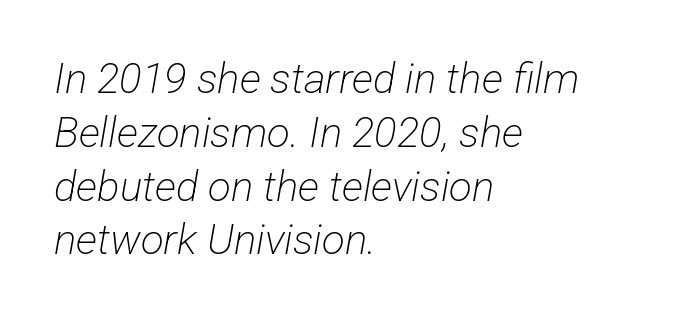
The image shows 42 px light, condensed sans-serif type; set left-aligned, normal line spacing (1.28x), normal letter spacing, not underlined; low stroke contrast and a medium x-height.
